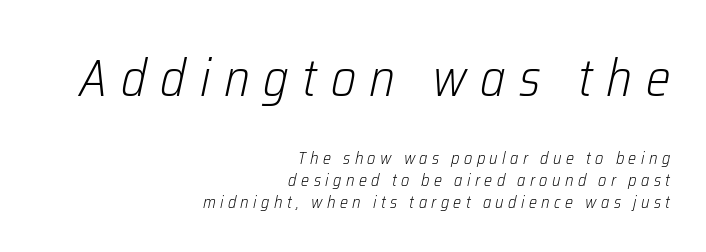
Q: Is the text bold? A: No.
Q: Is the text italic (slanted)? A: Yes, it leans right by about 12 degrees.
Q: Is the text underlined? A: No.
Q: How is the paragraph aligned? A: Right-aligned.
Q: Is the spacing between letters normal or unusually wide? A: Unusually wide.
Q: Is the spacing between lines tight, normal or loose? A: Normal.
Q: Which block of text is set in a larger size, the first (top) or the second (bottom)? A: The first (top) one.
Q: Width (condensed, normal, or wide)? A: Condensed.
Q: Stroke contrast? A: Low.
Q: x-height? A: Medium.
Q: Monospaced? A: No.
